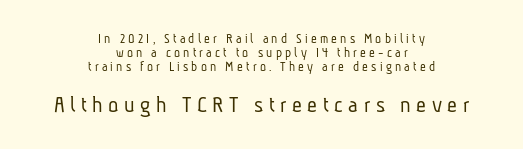
{"bold": "no", "underline": "no", "align": "center", "line_spacing": "tight", "line_spacing_ratio": 0.99, "letter_spacing": "wide", "letter_spacing_em": 0.23, "larger_block": "second", "size_ratio": 1.71, "glyph_px": 24}
